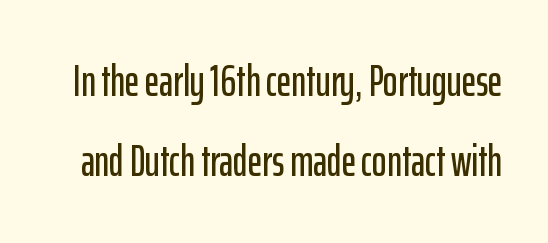
The image shows 44 px condensed sans-serif type, upright; set line spacing 1.82x, normal letter spacing, not underlined; low stroke contrast and a medium x-height.
